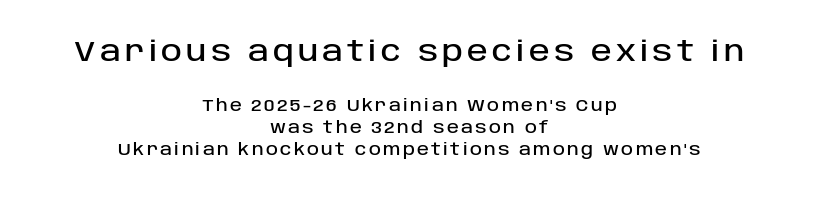
This block has exactly the height ordinary leading produces. What kind of face is this? One without serifs — a sans. Does the copy run flush right? No — it is centered line by line. Here the designer chose a conventional face with non-uniform glyph widths. Lines of text with bare space underneath. Size contrast runs from large at the top to small at the bottom.
